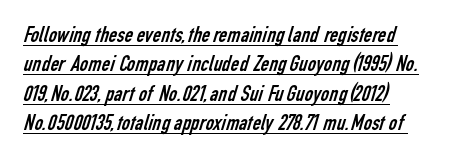
{"bold": "no", "underline": "yes", "align": "left", "line_spacing": "normal", "line_spacing_ratio": 1.28, "letter_spacing": "normal", "letter_spacing_em": 0.0, "glyph_px": 23}
